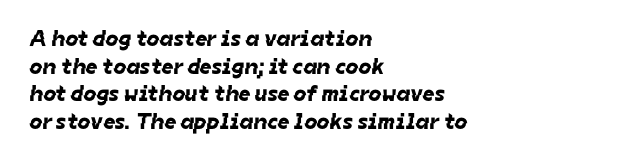
Q: Is the text underlined? A: No.
Q: How is the paragraph aligned? A: Left-aligned.
Q: Is the spacing between letters normal or unusually wide? A: Normal.
